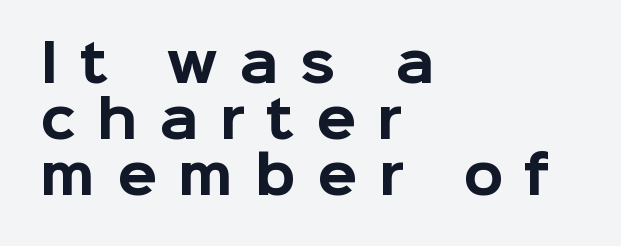
The image shows 52 px bold sans-serif type, upright; set left-aligned, tight line spacing (1.08x), unusually wide letter spacing (+0.41 em), not underlined; low stroke contrast and a medium x-height.
